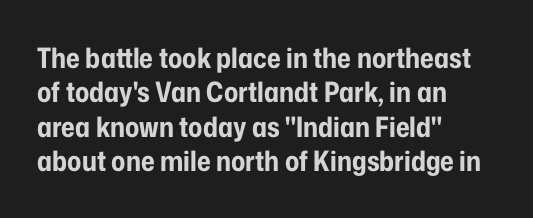
The image shows 28 px bold, condensed sans-serif type, upright; set left-aligned, line spacing 1.23x, normal letter spacing, not underlined; low stroke contrast and a medium x-height.
